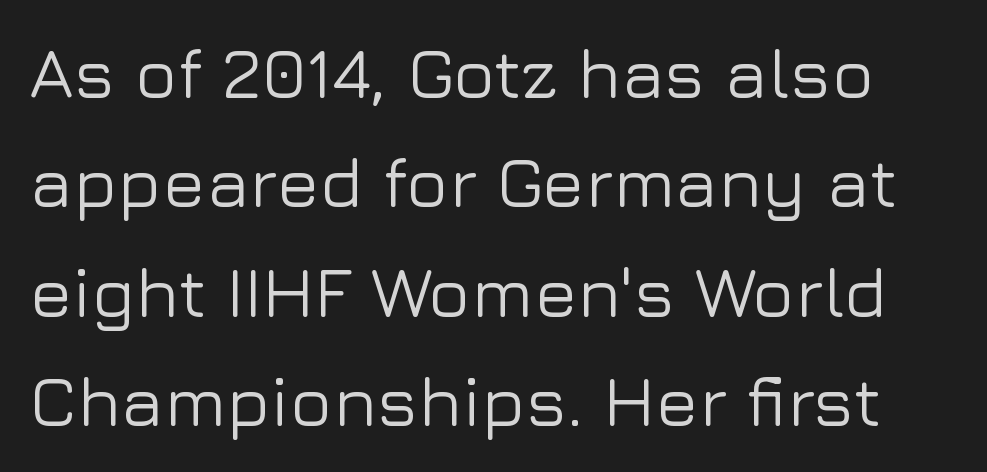
{"serif": "no", "italic": "no", "width": "normal", "stroke_contrast": "low", "x_height": "medium", "monospaced": "no", "underline": "no", "line_spacing": "normal", "line_spacing_ratio": 1.54, "letter_spacing": "normal", "letter_spacing_em": 0.0, "glyph_px": 71}
